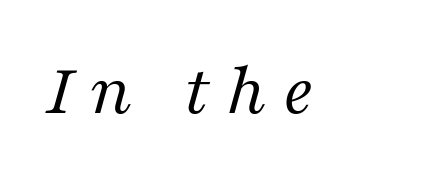
A typesetter would label this face a serif. The axis of the letterforms is tilted away from vertical. The rendering uses natural spacing where letterforms have individual widths. The horizontal fit of the characters is loose and conspicuously gappy. Heaviness? Minimal to ordinary, like unemphasized prose.
